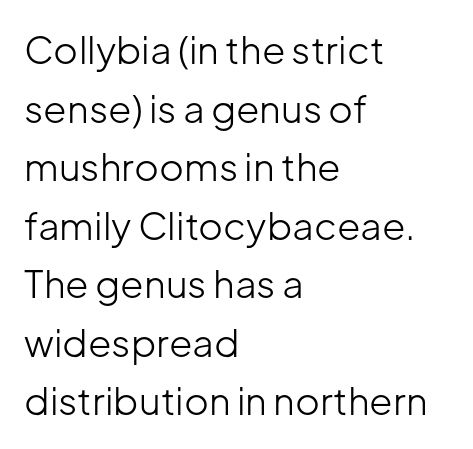
Q: Is the text bold? A: No.
Q: Is the text italic (slanted)? A: No, it is upright.
Q: Is the typeface a serif or a sans-serif typeface? A: Sans-serif.
Q: Is the text underlined? A: No.
Q: How is the paragraph aligned? A: Left-aligned.
Q: Is the spacing between letters normal or unusually wide? A: Normal.
Q: Is the spacing between lines tight, normal or loose? A: Normal.
Q: Width (condensed, normal, or wide)? A: Normal.
Q: Stroke contrast? A: Low.
Q: x-height? A: Medium.
Q: Monospaced? A: No.
